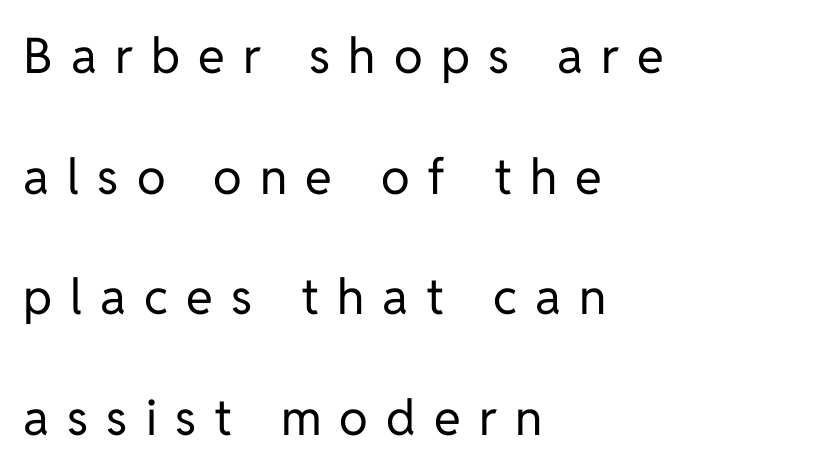
Q: Is the text bold? A: No.
Q: Is the text italic (slanted)? A: No, it is upright.
Q: Is the typeface a serif or a sans-serif typeface? A: Sans-serif.
Q: Is the text underlined? A: No.
Q: How is the paragraph aligned? A: Left-aligned.
Q: Is the spacing between letters normal or unusually wide? A: Unusually wide.
Q: Is the spacing between lines tight, normal or loose? A: Loose.
Q: Width (condensed, normal, or wide)? A: Normal.
Q: Stroke contrast? A: Low.
Q: x-height? A: Medium.
Q: Monospaced? A: No.
